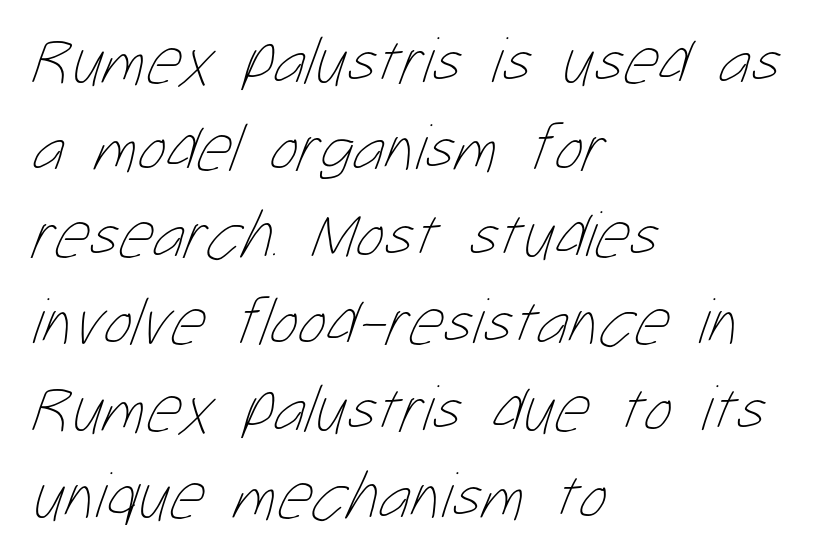
The image shows 67 px thin, condensed type; set left-aligned, normal line spacing (1.3x), normal letter spacing, not underlined; low stroke contrast and a medium x-height.
